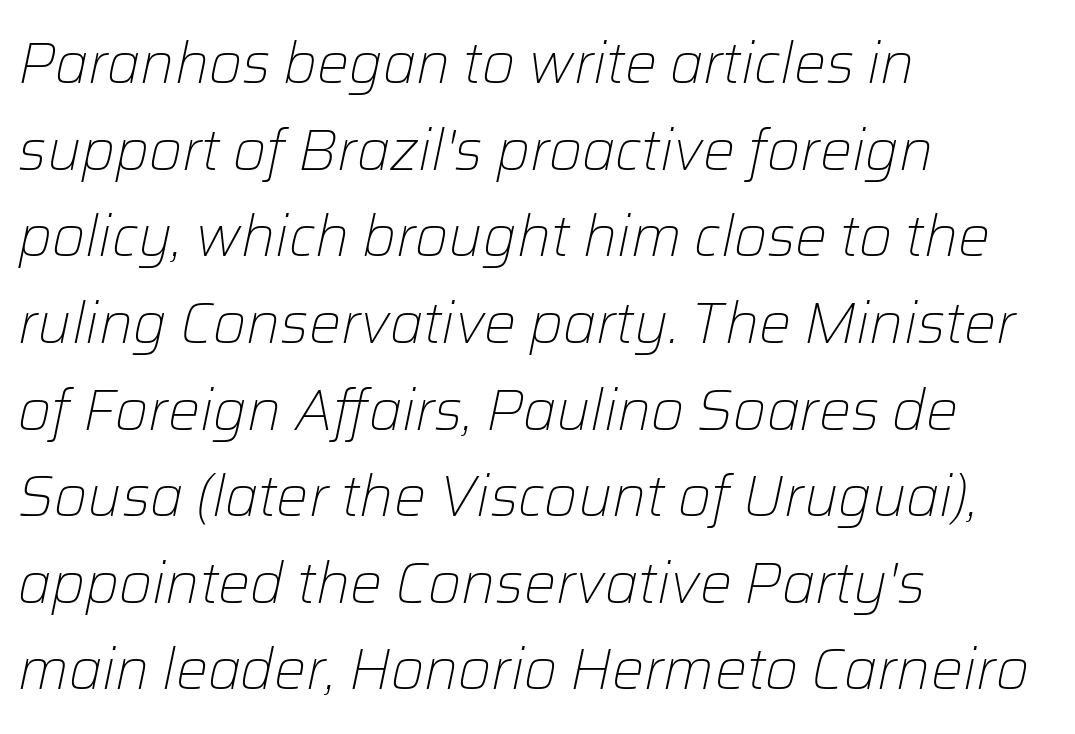
{"italic": "yes", "lean": "right", "slant_degrees": 12, "bold": "no", "weight": "light", "width": "normal", "stroke_contrast": "low", "x_height": "medium", "monospaced": "no", "underline": "no", "align": "left", "line_spacing": "normal", "line_spacing_ratio": 1.52, "letter_spacing": "normal", "letter_spacing_em": 0.0, "glyph_px": 57}
